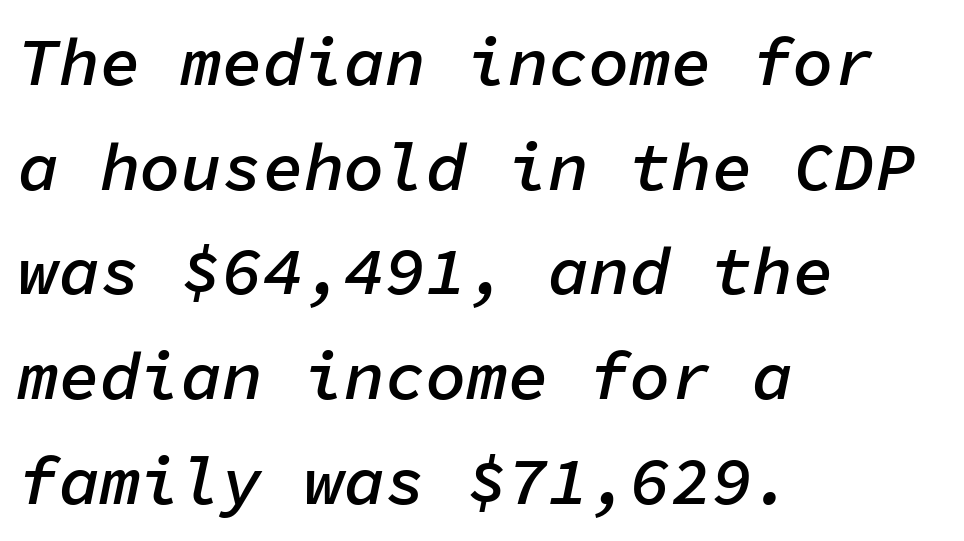
The image shows 68 px semibold type, italic (leaning right), monospaced; set left-aligned, normal line spacing (1.54x), normal letter spacing, not underlined; low stroke contrast and a medium x-height.
